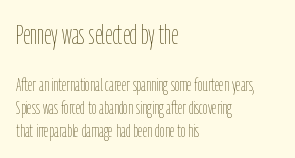
The image shows 28 px thin, condensed type, upright; set left-aligned, line spacing 1.2x, normal letter spacing, not underlined; the first (top) block is 1.47x larger; low stroke contrast and a medium x-height.
